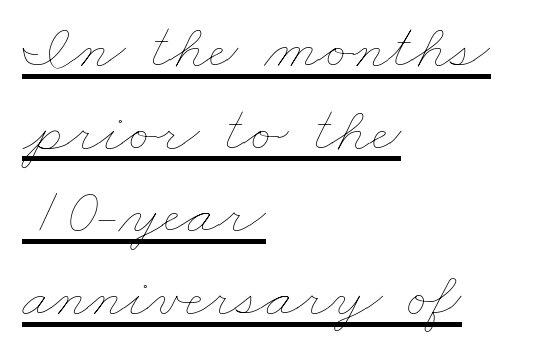
What decoration does the sample have? An underline. Spacing between characters is what you'd get straight out of the box. This sample has the flowing, uneven cadence of proportional lettering. Visually the block forms a straight wall on the left and a jagged coastline on the right.
